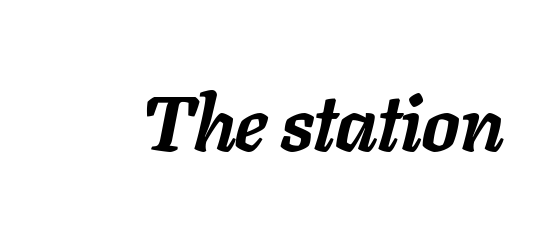
Q: Is the text bold? A: Yes.
Q: Is the text italic (slanted)? A: Yes, it leans right by about 11 degrees.
Q: Is the text underlined? A: No.
Q: Is the spacing between letters normal or unusually wide? A: Normal.
Q: Width (condensed, normal, or wide)? A: Normal.
Q: Stroke contrast? A: Low.
Q: x-height? A: Medium.
Q: Monospaced? A: No.
